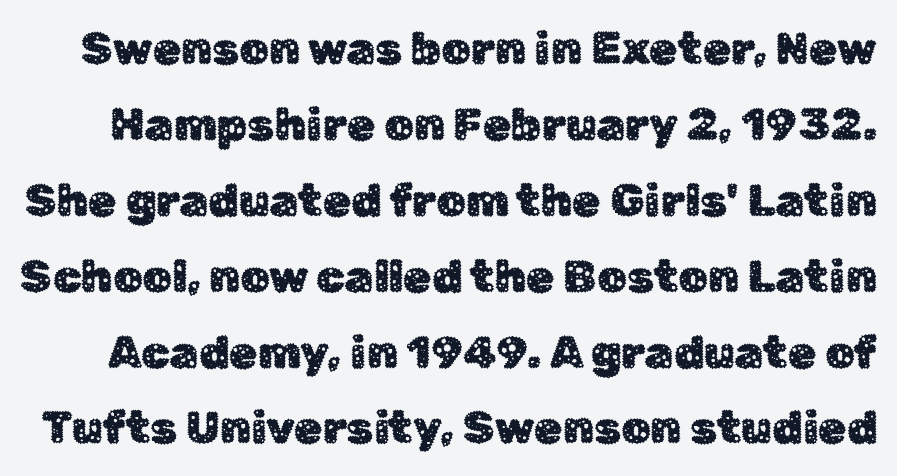
The image shows 46 px sans-serif type, upright; set normal line spacing (1.65x), normal letter spacing, not underlined; low stroke contrast and a medium x-height.
